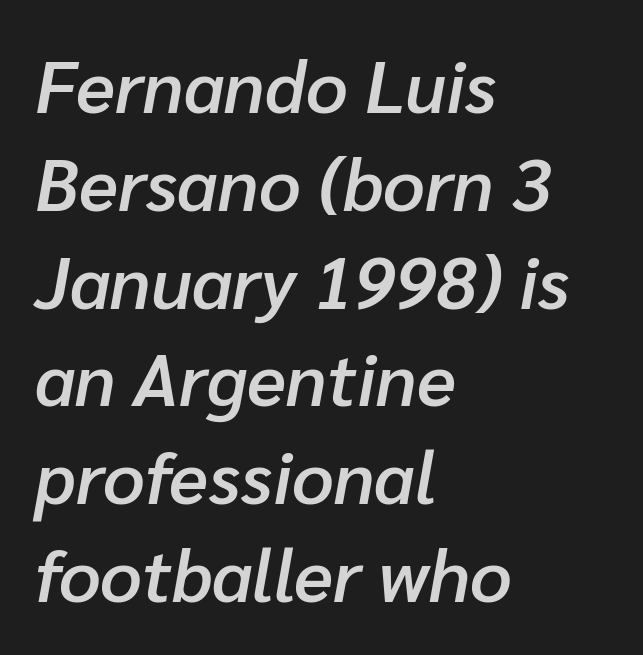
Q: Is the text bold? A: Semi-bold.
Q: Is the text italic (slanted)? A: Yes, it leans right by about 10 degrees.
Q: Is the text underlined? A: No.
Q: How is the paragraph aligned? A: Left-aligned.
Q: Is the spacing between letters normal or unusually wide? A: Normal.
Q: Is the spacing between lines tight, normal or loose? A: Normal.
Q: Width (condensed, normal, or wide)? A: Normal.
Q: Stroke contrast? A: Low.
Q: x-height? A: Medium.
Q: Monospaced? A: No.
